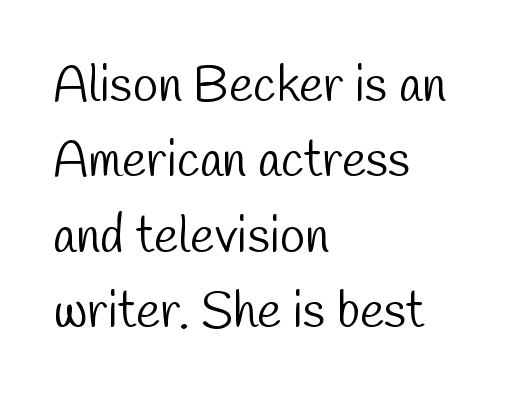
Honestly, the row spacing looks completely unremarkable. This sample has the flowing, uneven cadence of proportional lettering. The paragraph shown leans on its left margin. The gap between lines stays unmarked. Weight class: somewhere from thin through regular.
